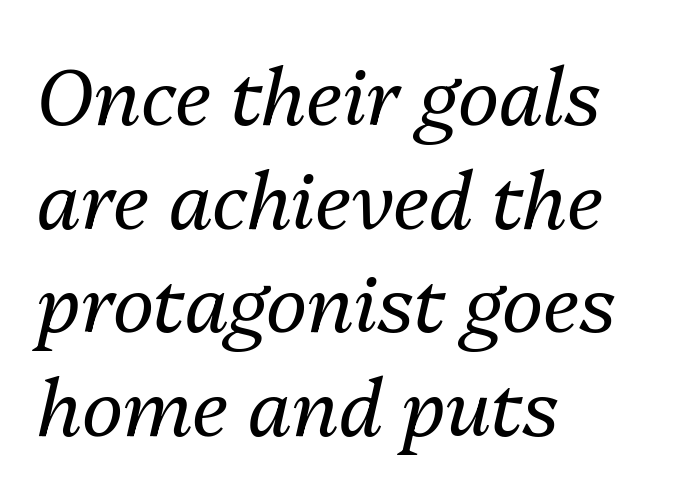
{"italic": "yes", "lean": "right", "slant_degrees": 13, "bold": "no", "weight": "regular", "width": "normal", "stroke_contrast": "medium", "x_height": "medium", "monospaced": "no", "underline": "no", "align": "left", "line_spacing": "normal", "line_spacing_ratio": 1.33, "letter_spacing": "normal", "letter_spacing_em": 0.0, "glyph_px": 78}
